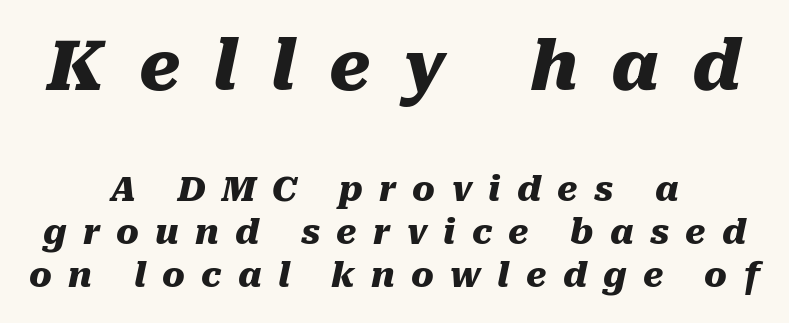
The sample has been set heavy, in full bold. Every row of glyphs is offset so its center matches the block's center. Tracking here is generous; glyphs stand well apart from one another. Tall strokes in this sample are angled rather than plumb. The leading is moderate, giving the passage an even texture. These two chunks differ in scale, with the top chunk taking the larger measure.
